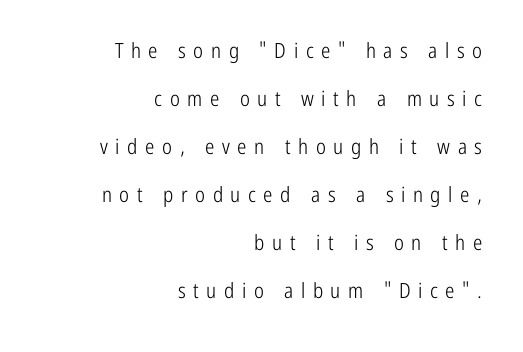
The image shows 21 px text type, upright; set right-aligned, loose line spacing (2.29x), unusually wide letter spacing (+0.36 em), not underlined.
